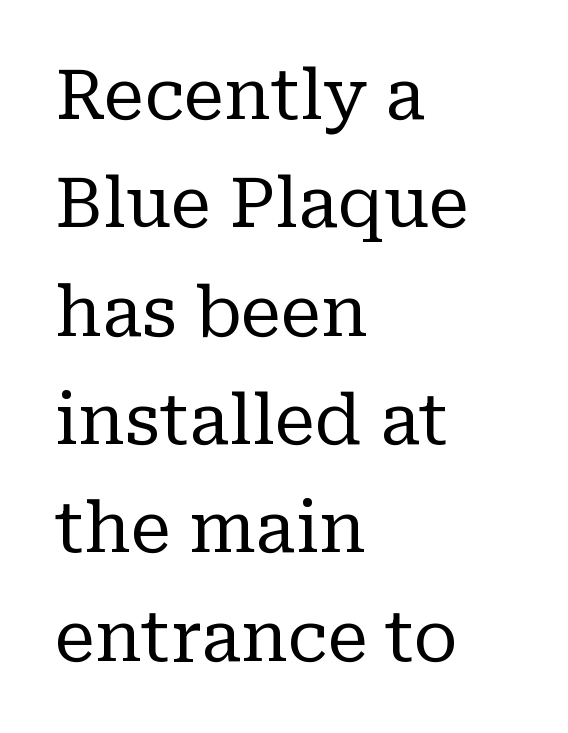
Q: Is the text bold? A: No.
Q: Is the text italic (slanted)? A: No, it is upright.
Q: Is the typeface a serif or a sans-serif typeface? A: Serif.
Q: Is the text underlined? A: No.
Q: How is the paragraph aligned? A: Left-aligned.
Q: Is the spacing between letters normal or unusually wide? A: Normal.
Q: Is the spacing between lines tight, normal or loose? A: Normal.
Q: Width (condensed, normal, or wide)? A: Normal.
Q: Stroke contrast? A: Low.
Q: x-height? A: Medium.
Q: Monospaced? A: No.
